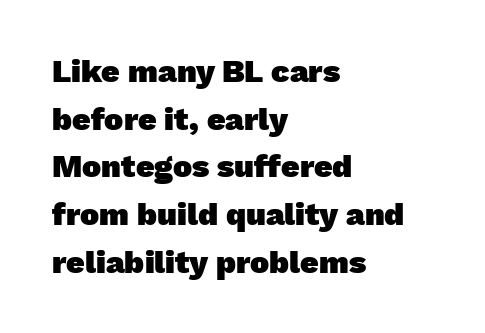
Q: Is the text bold? A: Yes.
Q: Is the typeface a serif or a sans-serif typeface? A: Sans-serif.
Q: Is the text underlined? A: No.
Q: How is the paragraph aligned? A: Left-aligned.
Q: Is the spacing between letters normal or unusually wide? A: Normal.
Q: Is the spacing between lines tight, normal or loose? A: Normal.
Q: Width (condensed, normal, or wide)? A: Normal.
Q: Stroke contrast? A: Low.
Q: x-height? A: Medium.
Q: Monospaced? A: No.
